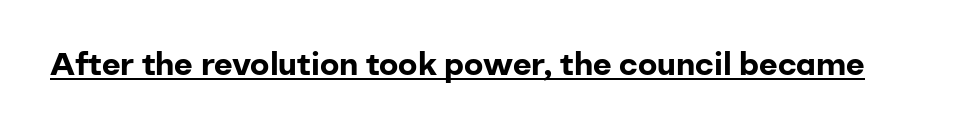
The image shows 32 px bold sans-serif type, upright; set normal letter spacing, underlined; low stroke contrast and a medium x-height.
